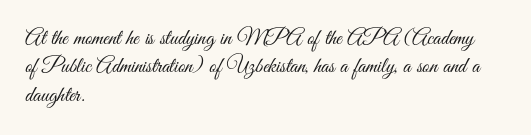
{"bold": "no", "underline": "no", "align": "left", "line_spacing": "normal", "line_spacing_ratio": 1.29, "letter_spacing": "normal", "letter_spacing_em": 0.0, "glyph_px": 22}
